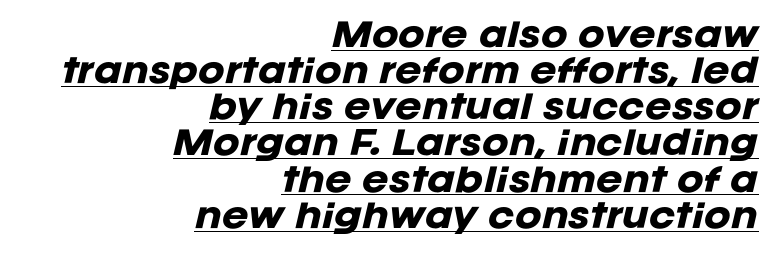
Every word sits above its own underline. These lines carry a lot of weight — the face is fully bold. The specimen reads as italic at a glance. How would I describe the line gaps? Narrow and economical. Each word holds together tightly as a unit, with standard inter-letter gaps.
